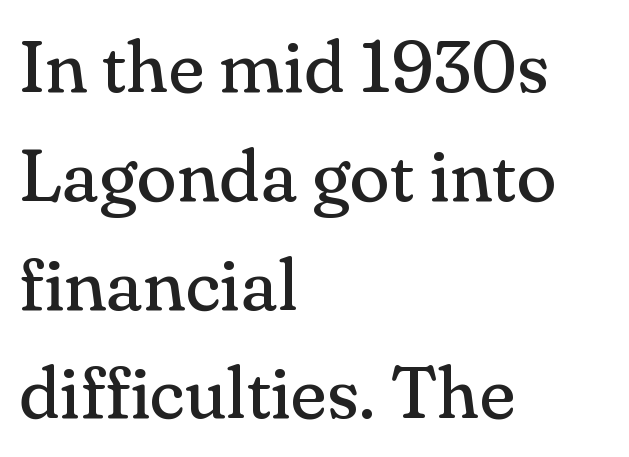
The image shows 74 px regular-weight serif type, upright; set left-aligned, normal line spacing (1.47x), normal letter spacing, not underlined; medium stroke contrast and a small x-height.
